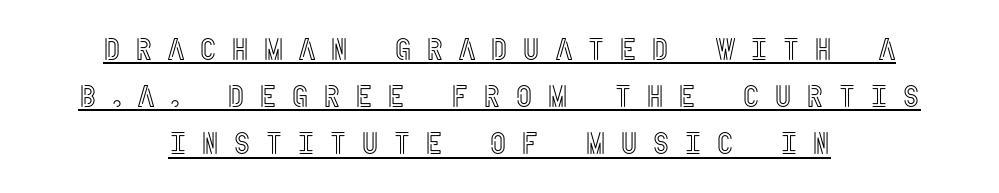
Q: Is the text italic (slanted)? A: No, it is upright.
Q: Is the text underlined? A: Yes.
Q: How is the paragraph aligned? A: Centered.
Q: Is the spacing between letters normal or unusually wide? A: Unusually wide.
Q: Is the spacing between lines tight, normal or loose? A: Normal.
Q: Width (condensed, normal, or wide)? A: Condensed.
Q: x-height? A: Large.
